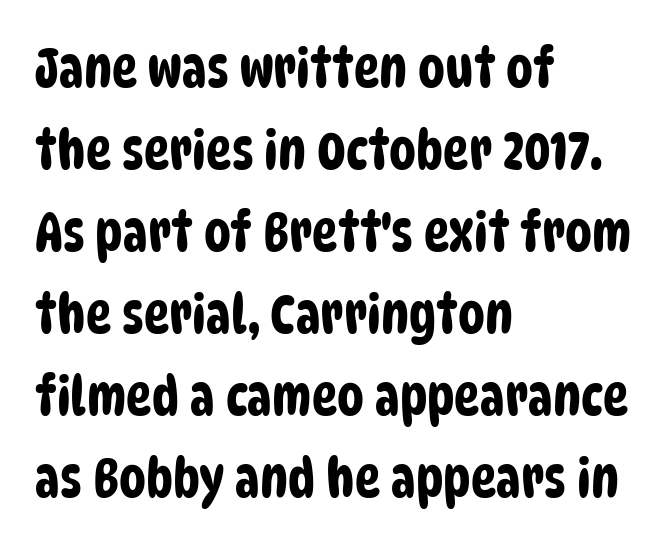
Proportional: the letters do not fall into vertical columns. Baseline-to-baseline distance is the conventional proportion of letter height. These lines are composed in type without serifs. The tracking reads as untouched default to a designer's eye. The space beneath each line is pristine and unruled.
